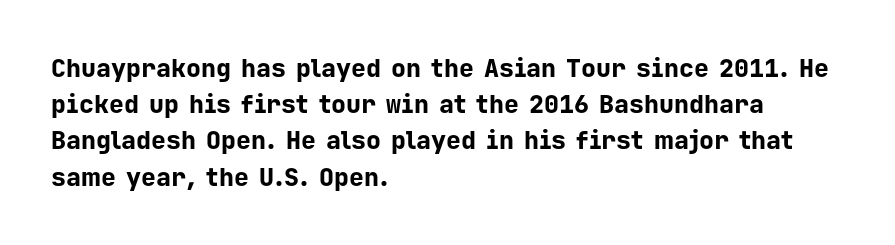
{"italic": "no", "bold": "yes", "underline": "no", "align": "left", "line_spacing": "normal", "line_spacing_ratio": 1.45, "letter_spacing": "normal", "letter_spacing_em": 0.0, "glyph_px": 25}
